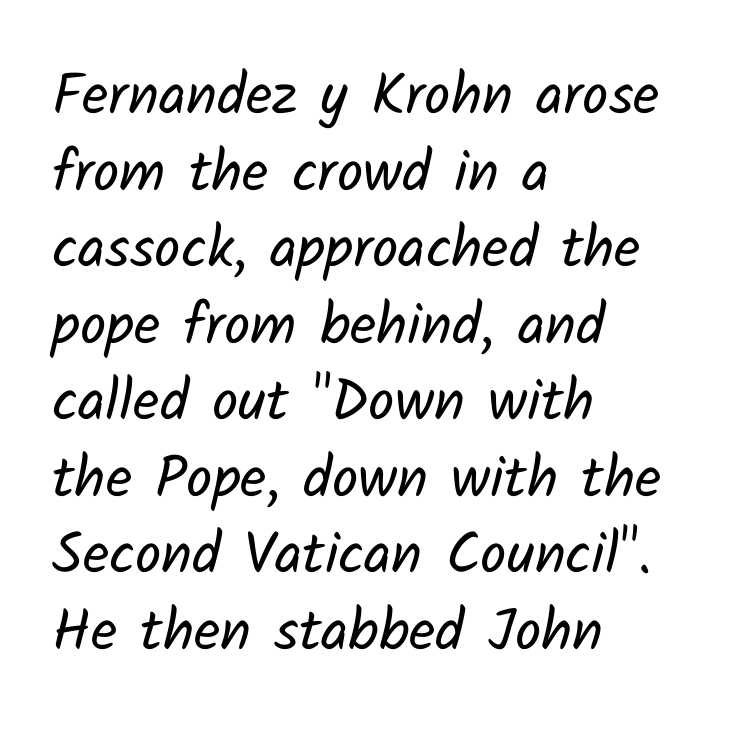
Q: Is the text bold? A: No.
Q: Is the typeface a serif or a sans-serif typeface? A: Sans-serif.
Q: Is the text underlined? A: No.
Q: How is the paragraph aligned? A: Left-aligned.
Q: Is the spacing between letters normal or unusually wide? A: Normal.
Q: Is the spacing between lines tight, normal or loose? A: Normal.
Q: Width (condensed, normal, or wide)? A: Normal.
Q: Stroke contrast? A: Low.
Q: x-height? A: Medium.
Q: Monospaced? A: No.
